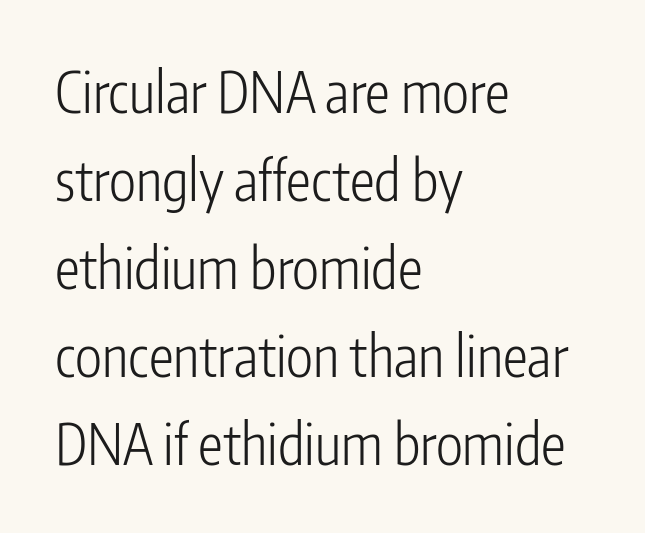
Q: Is the text bold? A: No.
Q: Is the text italic (slanted)? A: No, it is upright.
Q: Is the typeface a serif or a sans-serif typeface? A: Sans-serif.
Q: Is the text underlined? A: No.
Q: How is the paragraph aligned? A: Left-aligned.
Q: Is the spacing between letters normal or unusually wide? A: Normal.
Q: Is the spacing between lines tight, normal or loose? A: Normal.
Q: Width (condensed, normal, or wide)? A: Condensed.
Q: Stroke contrast? A: Low.
Q: x-height? A: Medium.
Q: Monospaced? A: No.
